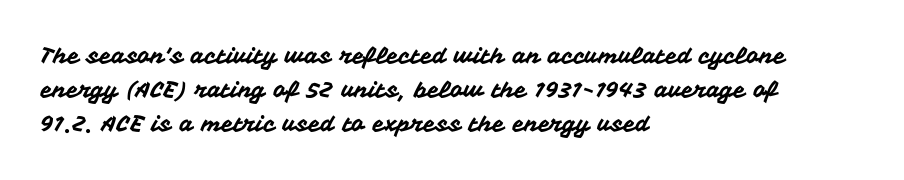
The image shows 22 px text type; set left-aligned, normal line spacing (1.55x), normal letter spacing, not underlined.
